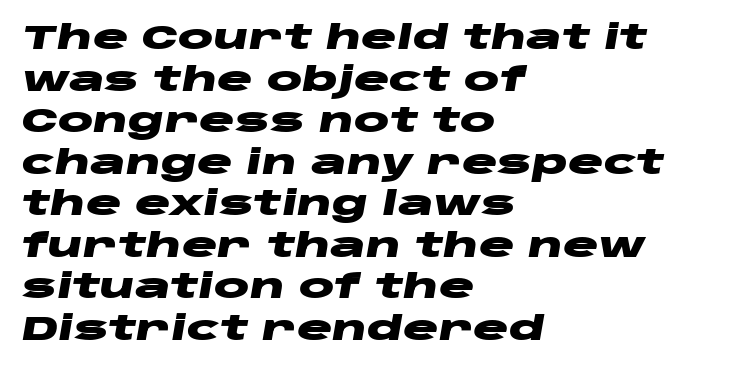
{"italic": "yes", "lean": "right", "slant_degrees": 10, "bold": "yes", "weight": "heavy", "width": "wide", "stroke_contrast": "low", "x_height": "large", "monospaced": "no", "underline": "no", "align": "left", "line_spacing": "normal", "line_spacing_ratio": 1.26, "letter_spacing": "normal", "letter_spacing_em": 0.0, "glyph_px": 33}
